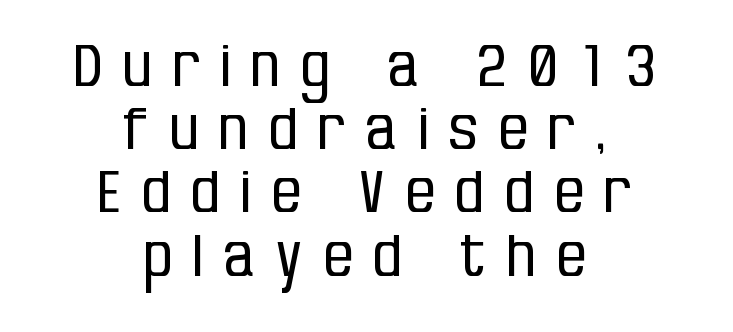
{"serif": "no", "italic": "no", "bold": "no", "weight": "regular", "width": "condensed", "stroke_contrast": "low", "x_height": "large", "monospaced": "no", "underline": "no", "align": "center", "line_spacing": "tight", "line_spacing_ratio": 1.09, "letter_spacing": "wide", "letter_spacing_em": 0.36, "glyph_px": 58}
